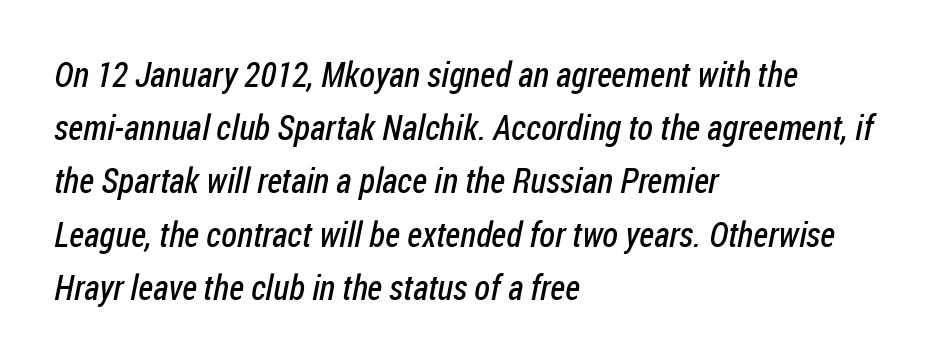
Q: Is the text bold? A: No.
Q: Is the typeface a serif or a sans-serif typeface? A: Sans-serif.
Q: Is the text underlined? A: No.
Q: How is the paragraph aligned? A: Left-aligned.
Q: Is the spacing between letters normal or unusually wide? A: Normal.
Q: Is the spacing between lines tight, normal or loose? A: Normal.
Q: Width (condensed, normal, or wide)? A: Condensed.
Q: Stroke contrast? A: Low.
Q: x-height? A: Medium.
Q: Monospaced? A: No.
